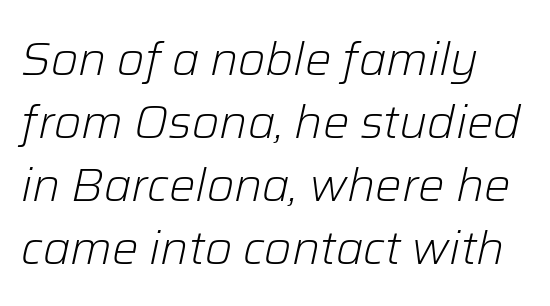
Lines of text with bare space underneath. Here the designer chose a conventional face with non-uniform glyph widths. Stroke mass is kept to a normal reading level or below. Honestly, the row spacing looks completely unremarkable. Every character sits at an angle, as italics do.
